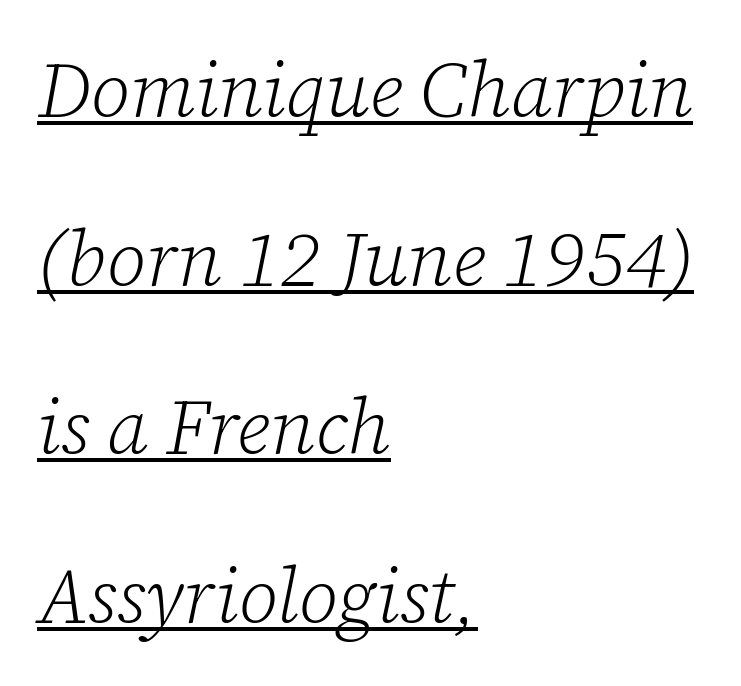
Q: Is the text bold? A: No.
Q: Is the text italic (slanted)? A: Yes, it leans right by about 12 degrees.
Q: Is the typeface a serif or a sans-serif typeface? A: Serif.
Q: Is the text underlined? A: Yes.
Q: How is the paragraph aligned? A: Left-aligned.
Q: Is the spacing between letters normal or unusually wide? A: Normal.
Q: Is the spacing between lines tight, normal or loose? A: Loose.
Q: Width (condensed, normal, or wide)? A: Normal.
Q: Stroke contrast? A: Low.
Q: x-height? A: Medium.
Q: Monospaced? A: No.
